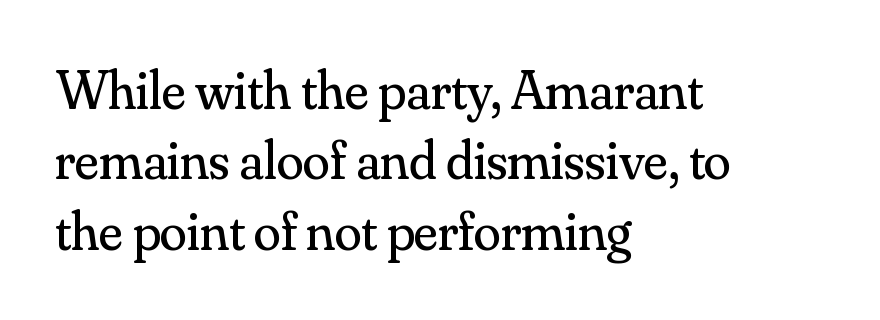
The image shows 55 px regular-weight serif type, upright; set left-aligned, normal line spacing (1.28x), normal letter spacing, not underlined; medium stroke contrast and a small x-height.
